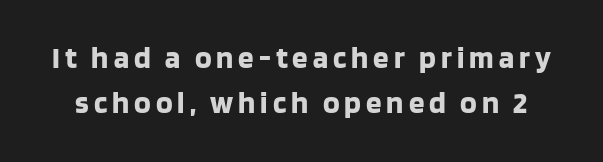
The image shows 31 px bold sans-serif type, upright; set normal line spacing (1.46x), not underlined; low stroke contrast and a large x-height.
